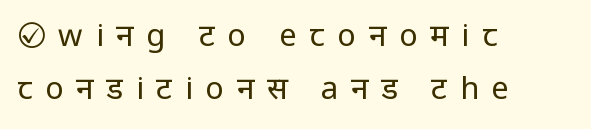
Does the leading feel generous? No, just average. Is the block centered? No — it sits flush against the left margin. Loose tracking; the words dissolve into strings of separated letters. Stroke mass is kept to a normal reading level or below. The letters carry no serifs — their stems end cleanly without finishing strokes.
